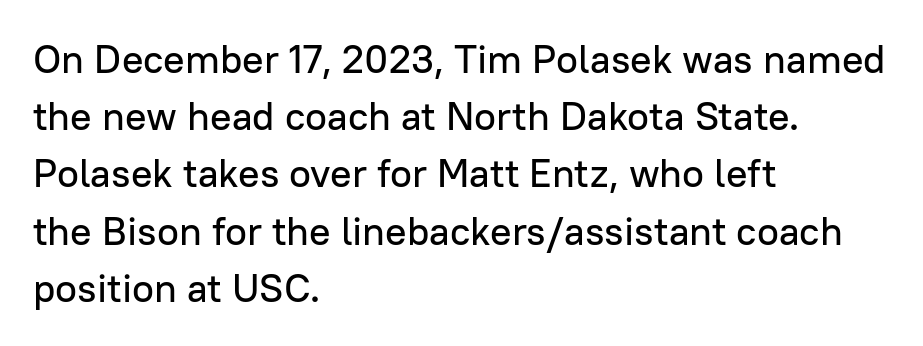
Serifs: no, the terminals of the letterforms are clean. How are the letters spaced? Ordinarily, with no added tracking. One glance says typical: line gaps are just what's usual. Line beginnings align vertically; line endings do not.
